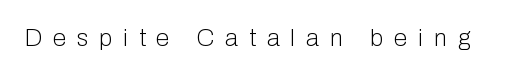
{"italic": "no", "bold": "no", "underline": "no", "letter_spacing": "wide", "letter_spacing_em": 0.46, "glyph_px": 24}
